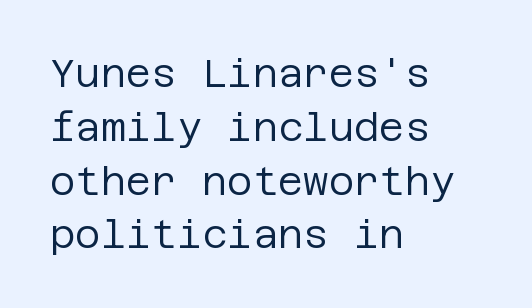
{"serif": "no", "italic": "no", "bold": "no", "weight": "regular", "width": "normal", "stroke_contrast": "low", "x_height": "large", "underline": "no", "align": "left", "line_spacing": "normal", "line_spacing_ratio": 1.38, "letter_spacing": "normal", "letter_spacing_em": 0.0, "glyph_px": 39}
